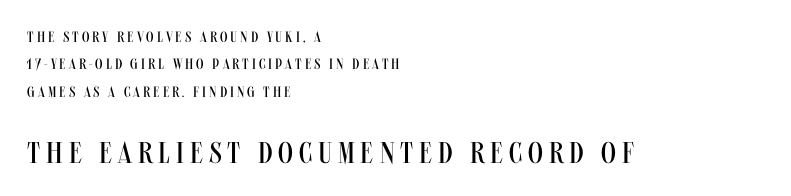
Tall strokes in this sample are plumb rather than angled. Which margin do the lines hug? The left one — the right edge is uneven. The rendering uses natural spacing where letterforms have individual widths. A typesetter would label this face a sans. Lines of text with bare space underneath.
